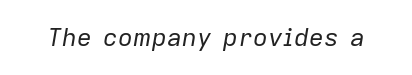
The image shows 25 px text type, italic (leaning right); set normal letter spacing, not underlined.
